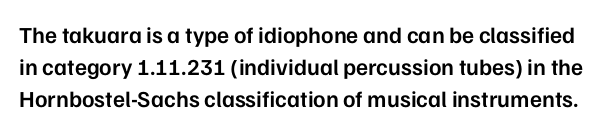
{"italic": "no", "bold": "semi", "underline": "no", "line_spacing": "normal", "line_spacing_ratio": 1.39, "letter_spacing": "normal", "letter_spacing_em": 0.0, "glyph_px": 23}
